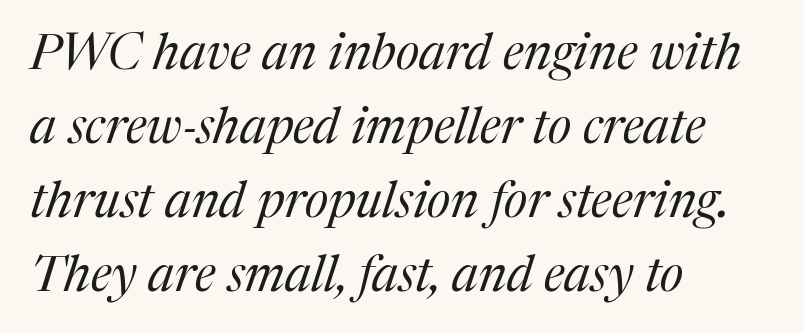
{"serif": "yes", "italic": "yes", "lean": "right", "slant_degrees": 17, "bold": "no", "weight": "regular", "width": "normal", "stroke_contrast": "medium", "x_height": "medium", "monospaced": "no", "underline": "no", "align": "left", "line_spacing": "normal", "line_spacing_ratio": 1.48, "letter_spacing": "normal", "letter_spacing_em": 0.0, "glyph_px": 50}
